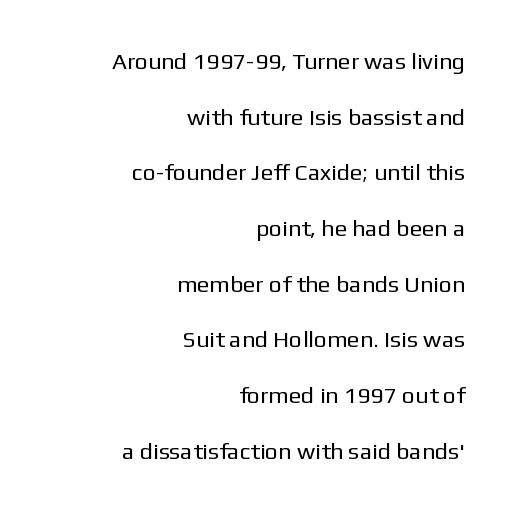
The image shows 23 px text type, upright; set right-aligned, loose line spacing (2.42x), normal letter spacing, not underlined.
